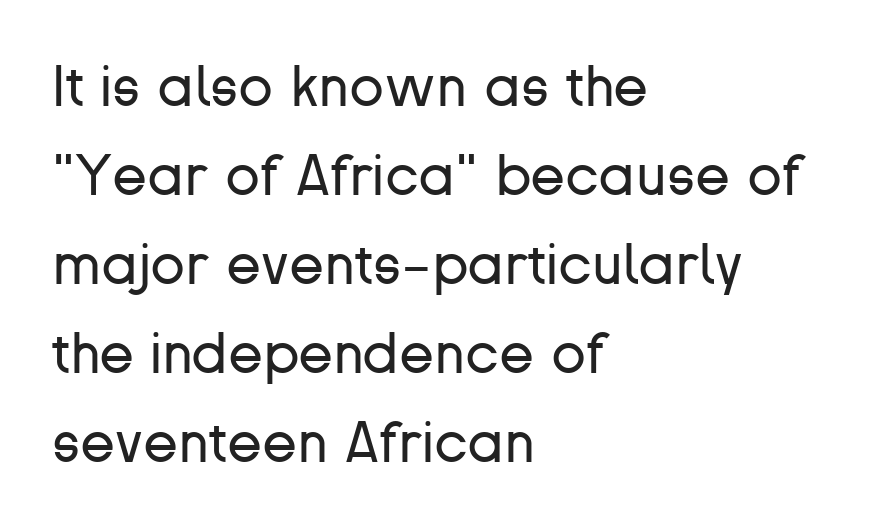
Q: Is the text bold? A: No.
Q: Is the text italic (slanted)? A: No, it is upright.
Q: Is the typeface a serif or a sans-serif typeface? A: Sans-serif.
Q: Is the text underlined? A: No.
Q: How is the paragraph aligned? A: Left-aligned.
Q: Is the spacing between letters normal or unusually wide? A: Normal.
Q: Is the spacing between lines tight, normal or loose? A: Normal.
Q: Width (condensed, normal, or wide)? A: Normal.
Q: Stroke contrast? A: Low.
Q: x-height? A: Medium.
Q: Monospaced? A: No.
